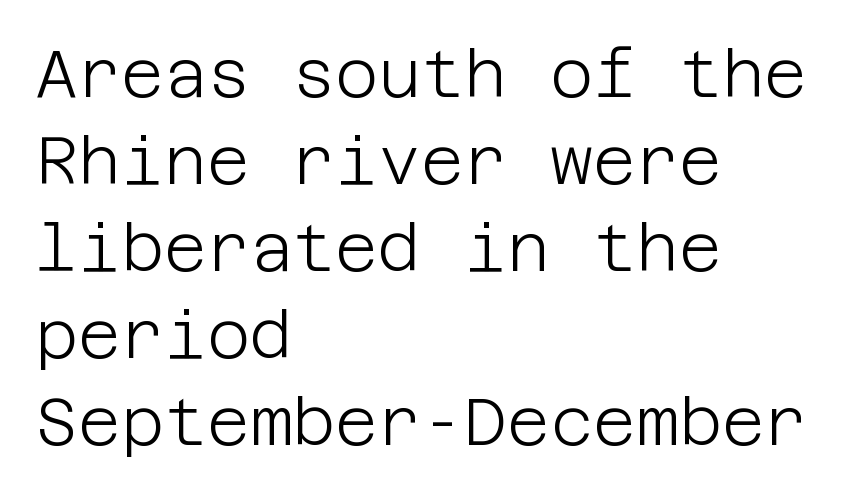
The image shows 66 px light sans-serif type, upright; set left-aligned, normal line spacing (1.32x), normal letter spacing, not underlined; low stroke contrast and a large x-height.
